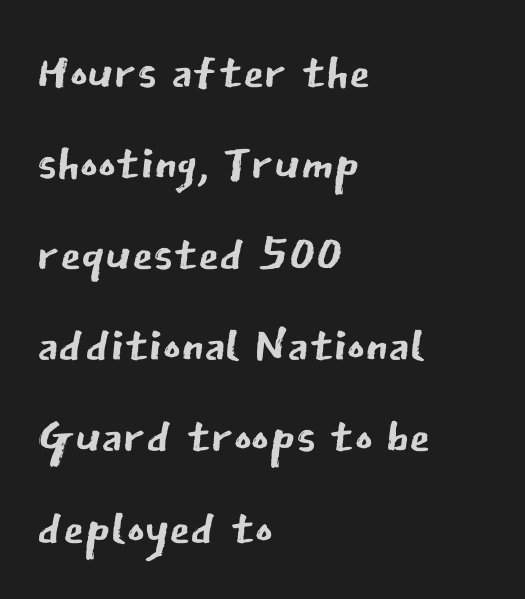
A roman cut, with each character standing at attention. Layout note: lines flush left. Words float on clear page, feet unadorned. Is this a fixed-width face? No — the glyphs have proportional, varying widths. This rendering leaves character spacing at its baseline value. The line-height multiplier appears to be the usual default.
